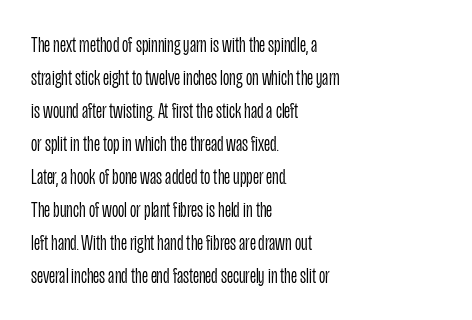
{"italic": "no", "bold": "no", "underline": "no", "align": "left", "line_spacing": "normal", "line_spacing_ratio": 1.5, "letter_spacing": "normal", "letter_spacing_em": 0.0, "glyph_px": 22}
